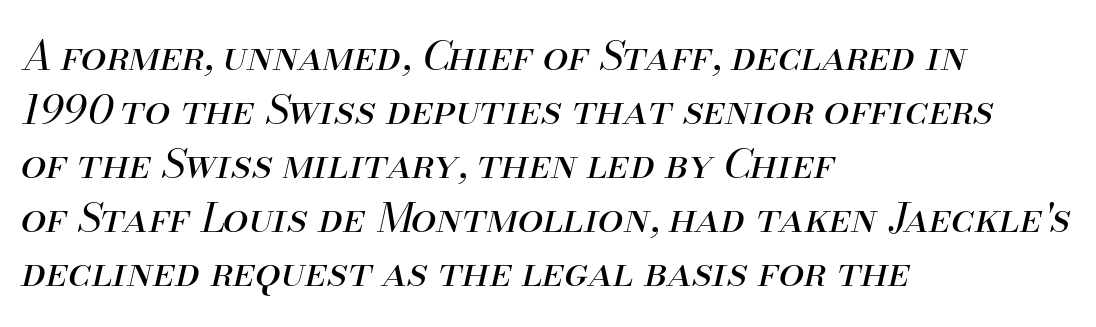
Q: Is the text bold? A: No.
Q: Is the text italic (slanted)? A: Yes, it leans right by about 13 degrees.
Q: Is the text underlined? A: No.
Q: How is the paragraph aligned? A: Left-aligned.
Q: Is the spacing between letters normal or unusually wide? A: Normal.
Q: Is the spacing between lines tight, normal or loose? A: Normal.
Q: Width (condensed, normal, or wide)? A: Normal.
Q: Stroke contrast? A: Medium.
Q: x-height? A: Small.
Q: Monospaced? A: No.
